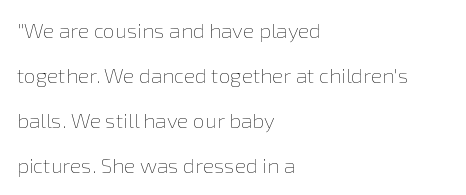
{"italic": "no", "bold": "no", "underline": "no", "align": "left", "line_spacing": "loose", "line_spacing_ratio": 2.14, "letter_spacing": "normal", "letter_spacing_em": 0.0, "glyph_px": 21}
